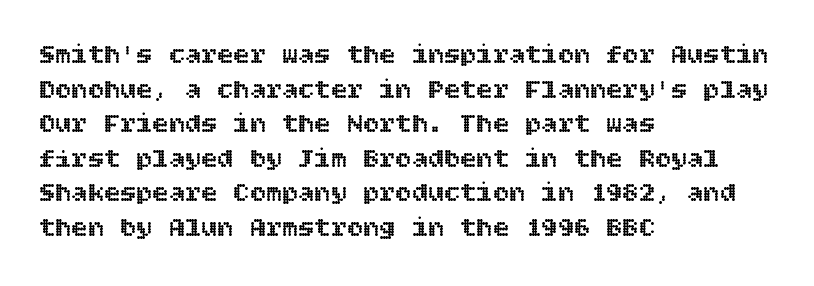
You could call the tracking neutral — neither tight nor loose. Interline gaps are of average width in this sample. The zone under the glyphs is completely vacant. A classic flush-left, rag-right setting is used for this passage. Style check: upright.
